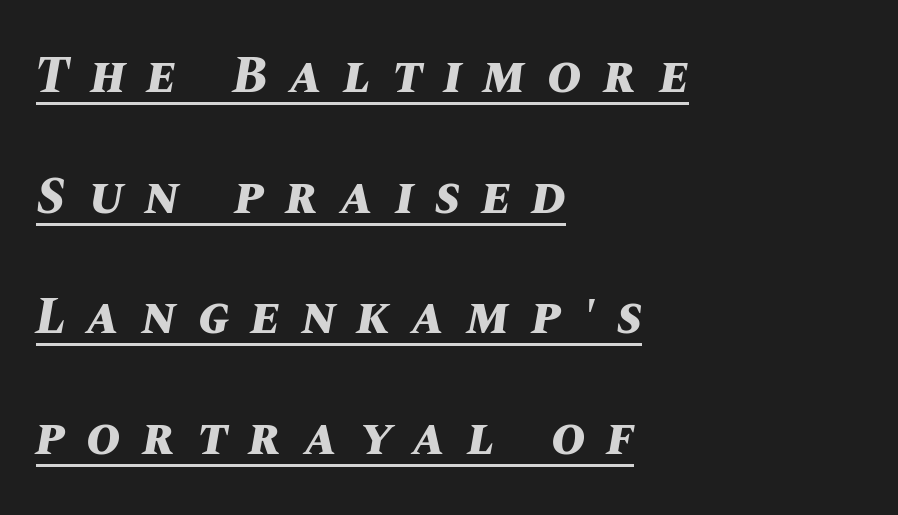
{"italic": "yes", "lean": "right", "slant_degrees": 10, "bold": "yes", "weight": "bold", "width": "normal", "stroke_contrast": "medium", "x_height": "large", "monospaced": "no", "underline": "yes", "align": "left", "line_spacing": "loose", "line_spacing_ratio": 2.32, "letter_spacing": "wide", "letter_spacing_em": 0.42, "glyph_px": 52}
